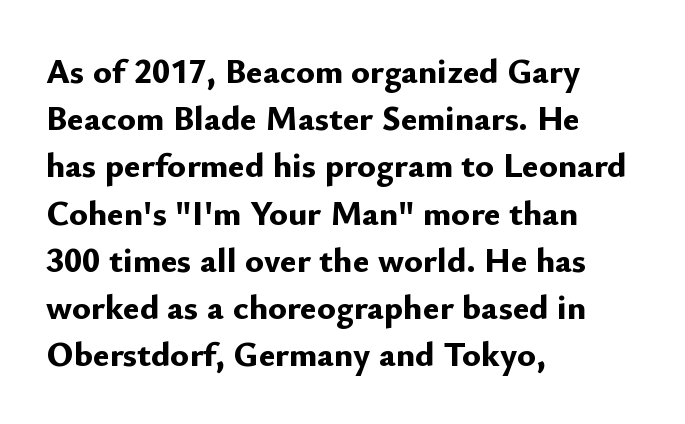
Typeset ragged right — the left edge is the straight one. The space beneath each line is pristine and unruled. Notice how the stems are strictly vertical — no italics here. On the weight axis this lands at bold, roughly 700.
